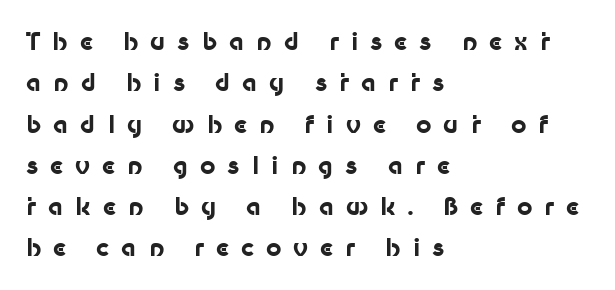
Short note: letters widely spaced. This rendering uses left alignment, leaving the right contour irregular. Italic? Not at all — the glyphs are vertical. Its strokes are broad and dark, the hallmark of bold type. Check under the words: just untouched page.
